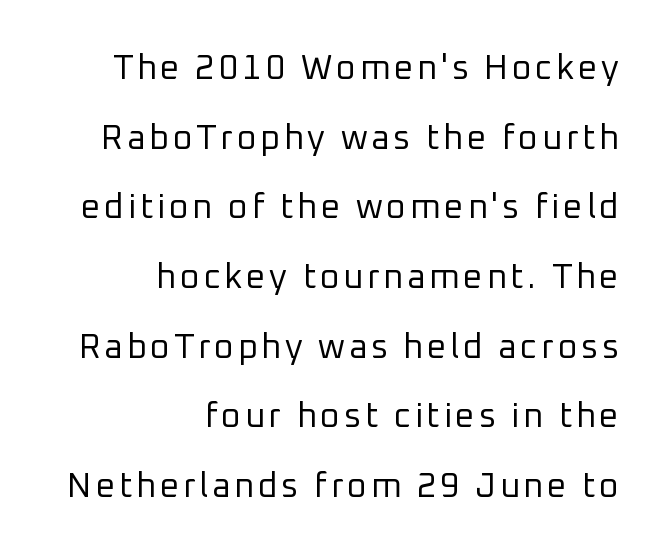
The image shows 34 px regular-weight sans-serif type, upright; set right-aligned, loose line spacing (2.05x), not underlined; low stroke contrast and a medium x-height.
